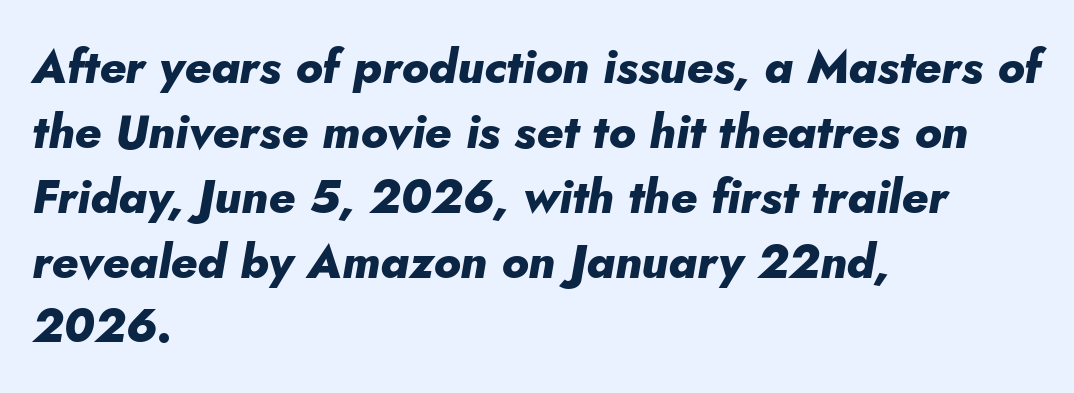
Q: Is the text bold? A: Yes.
Q: Is the text italic (slanted)? A: Yes, it leans right by about 10 degrees.
Q: Is the text underlined? A: No.
Q: How is the paragraph aligned? A: Left-aligned.
Q: Is the spacing between letters normal or unusually wide? A: Normal.
Q: Is the spacing between lines tight, normal or loose? A: Normal.
Q: Width (condensed, normal, or wide)? A: Normal.
Q: Stroke contrast? A: Low.
Q: x-height? A: Small.
Q: Monospaced? A: No.
